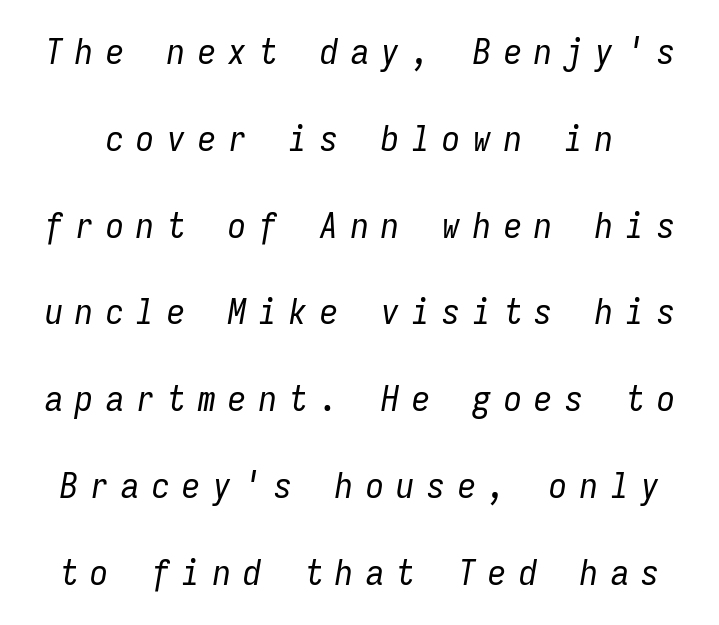
The image shows 36 px regular-weight, condensed type, italic (leaning right), monospaced; set loose line spacing (2.41x), unusually wide letter spacing (+0.35 em), not underlined; low stroke contrast and a medium x-height.
